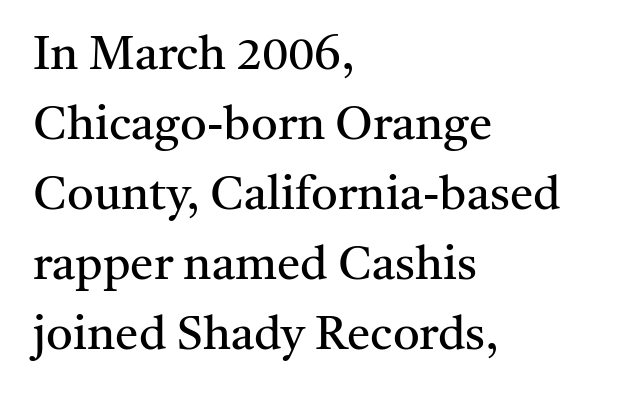
{"serif": "yes", "italic": "no", "bold": "no", "weight": "regular", "width": "normal", "stroke_contrast": "medium", "x_height": "medium", "monospaced": "no", "underline": "no", "align": "left", "line_spacing": "normal", "line_spacing_ratio": 1.49, "letter_spacing": "normal", "letter_spacing_em": 0.0, "glyph_px": 47}
